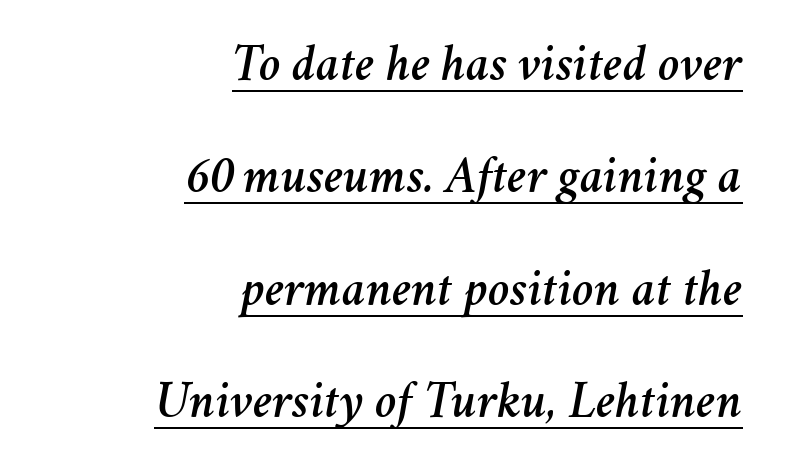
{"italic": "yes", "lean": "right", "slant_degrees": 11, "width": "normal", "stroke_contrast": "medium", "x_height": "medium", "monospaced": "no", "underline": "yes", "align": "right", "line_spacing": "loose", "line_spacing_ratio": 2.16, "letter_spacing": "normal", "letter_spacing_em": 0.0, "glyph_px": 52}
